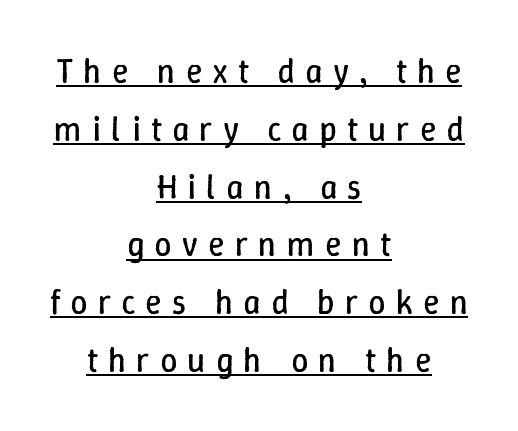
The image shows 34 px regular-weight type, upright; set centered, normal line spacing (1.7x), unusually wide letter spacing (+0.3 em), underlined; low stroke contrast and a medium x-height.
